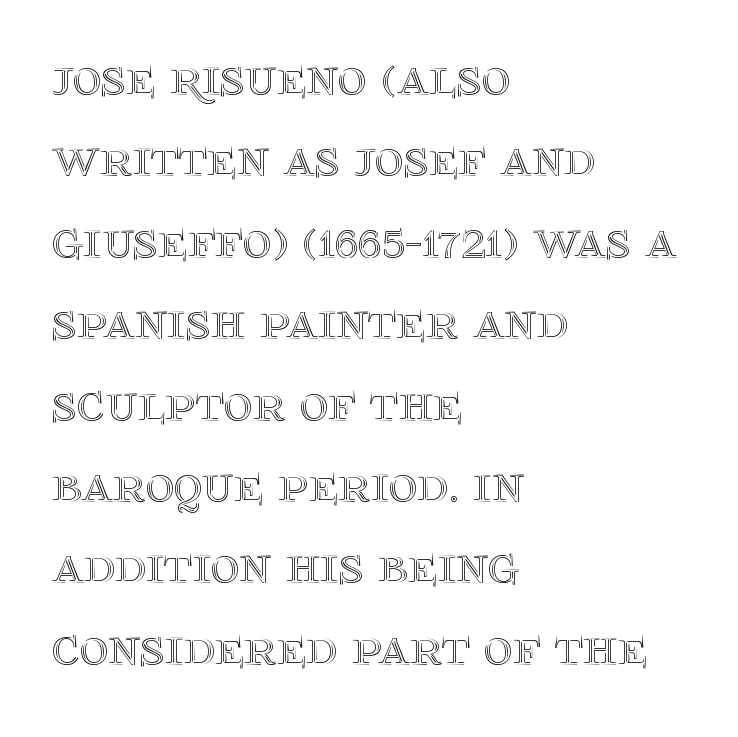
Q: Is the text italic (slanted)? A: No, it is upright.
Q: Is the text underlined? A: No.
Q: How is the paragraph aligned? A: Left-aligned.
Q: Is the spacing between letters normal or unusually wide? A: Normal.
Q: Is the spacing between lines tight, normal or loose? A: Normal.
Q: Width (condensed, normal, or wide)? A: Normal.
Q: x-height? A: Large.
Q: Monospaced? A: No.
